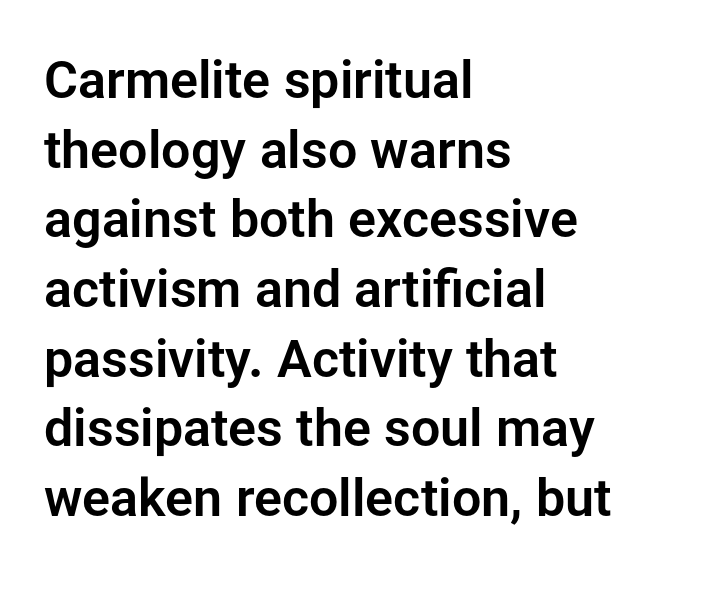
{"serif": "no", "italic": "no", "width": "normal", "stroke_contrast": "low", "x_height": "medium", "monospaced": "no", "underline": "no", "align": "left", "line_spacing": "normal", "line_spacing_ratio": 1.34, "letter_spacing": "normal", "letter_spacing_em": 0.0, "glyph_px": 52}
